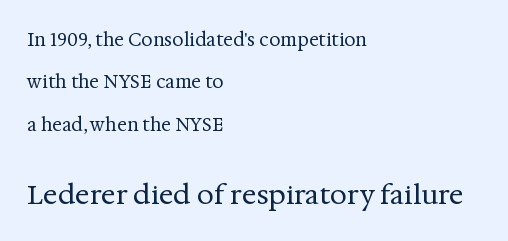
The image shows 27 px text type, upright; set left-aligned, loose line spacing (2.36x), normal letter spacing, not underlined; the second (bottom) block is 1.5x larger.
